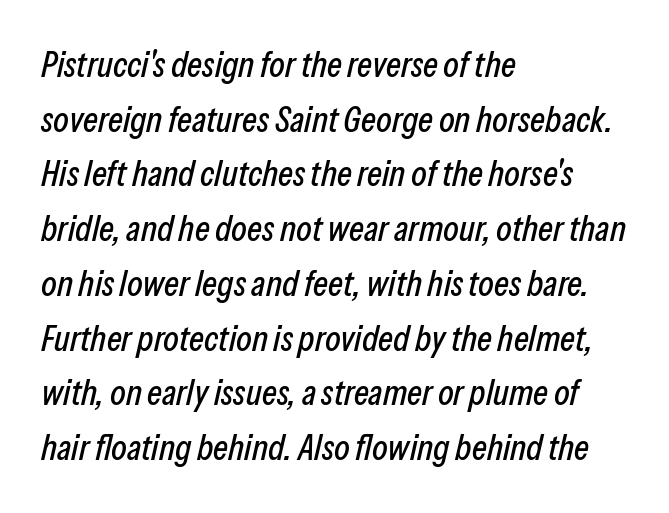
The image shows 36 px condensed type, italic (leaning right); set left-aligned, normal line spacing (1.52x), normal letter spacing, not underlined; low stroke contrast and a medium x-height.
